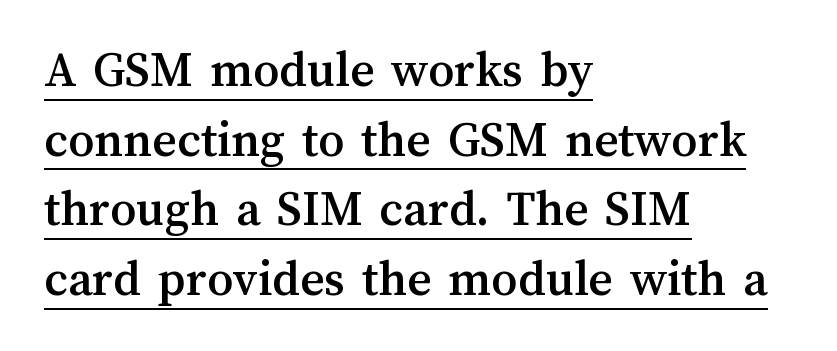
The image shows 52 px text type, upright; set left-aligned, normal line spacing (1.34x), normal letter spacing, underlined; medium stroke contrast and a medium x-height.
